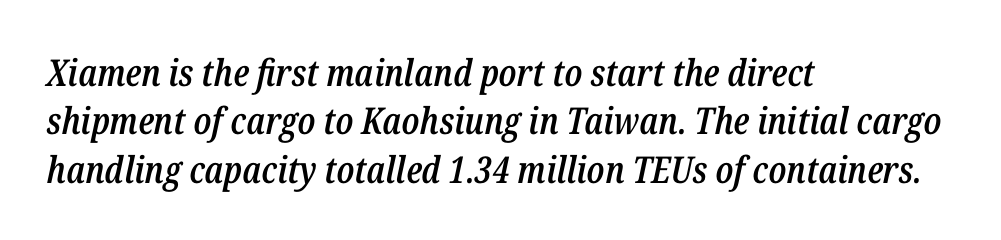
{"italic": "yes", "lean": "right", "slant_degrees": 12, "bold": "semi", "weight": "semibold", "width": "condensed", "stroke_contrast": "low", "x_height": "medium", "monospaced": "no", "underline": "no", "align": "left", "line_spacing": "normal", "line_spacing_ratio": 1.31, "letter_spacing": "normal", "letter_spacing_em": 0.0, "glyph_px": 37}
